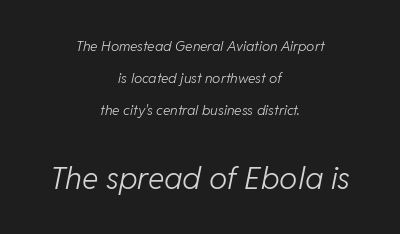
This rendering leaves character spacing at its baseline value. Each new line begins a long way beneath the previous one. Looks like regular typesetting: each glyph gets only the width it needs. Quick note: italic. Is the block centered? Yes — each line is placed symmetrically about the middle. The more generous point size was reserved for the lower chunk.
